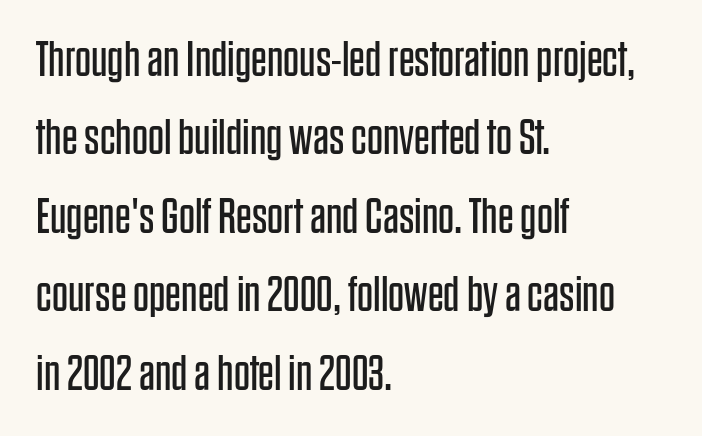
Letters rest on an invisible, unmarked baseline. Caption: standard tracking, unaltered. In terms of posture, this sample is upright. Horizontal bands of white between lines are of average thickness. The lines are quadded left. Stroke mass is kept to a normal reading level or below.
